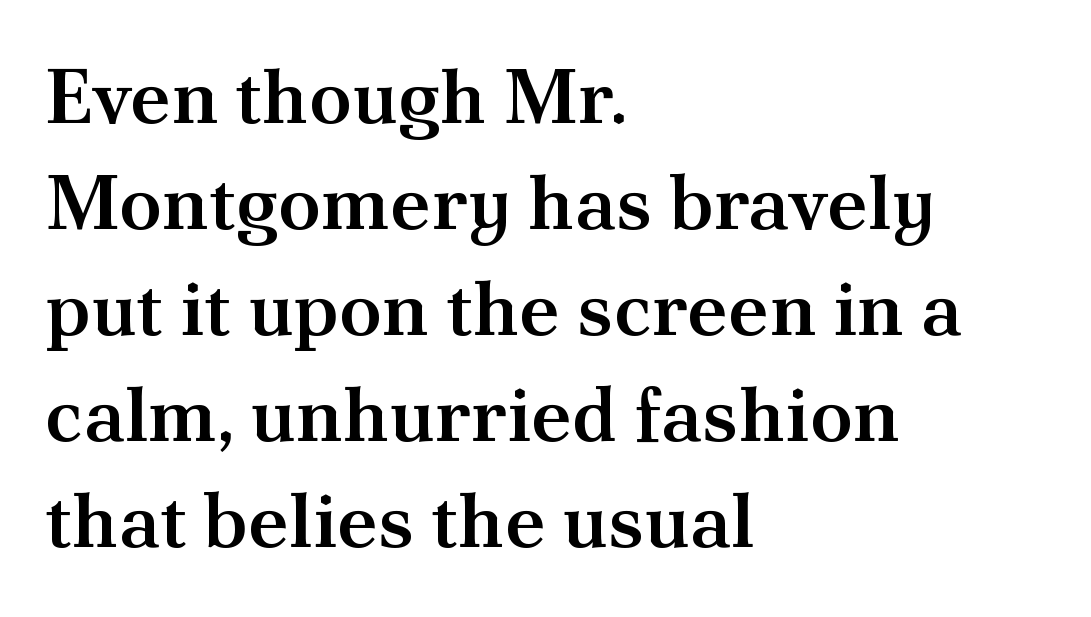
{"serif": "yes", "italic": "no", "bold": "semi", "weight": "semibold", "width": "normal", "stroke_contrast": "medium", "x_height": "small", "monospaced": "no", "underline": "no", "align": "left", "line_spacing": "normal", "line_spacing_ratio": 1.36, "letter_spacing": "normal", "letter_spacing_em": 0.0, "glyph_px": 78}
